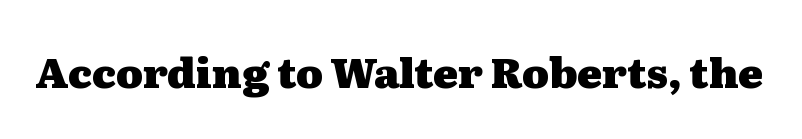
These words are printed bold, with thick strokes throughout. Designer's note — italics off, roman on. The type is set solid horizontally, with unmodified tracking. Decoration check: the copy has no underline. Here the designer chose a conventional face with non-uniform glyph widths.
